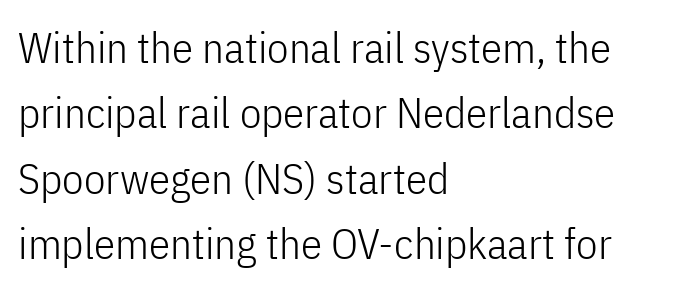
{"serif": "no", "italic": "no", "bold": "no", "weight": "light", "width": "condensed", "stroke_contrast": "low", "x_height": "medium", "monospaced": "no", "underline": "no", "align": "left", "line_spacing": "normal", "line_spacing_ratio": 1.52, "letter_spacing": "normal", "letter_spacing_em": 0.0, "glyph_px": 43}
